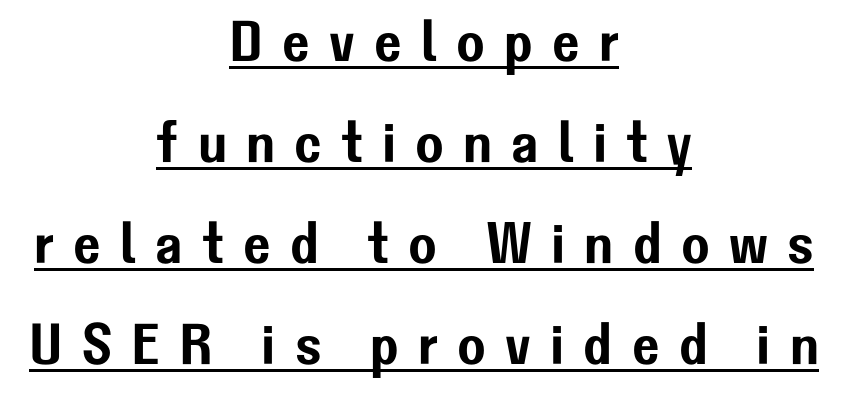
{"serif": "no", "italic": "no", "width": "normal", "stroke_contrast": "low", "x_height": "medium", "monospaced": "no", "underline": "yes", "align": "center", "line_spacing_ratio": 1.74, "letter_spacing": "wide", "letter_spacing_em": 0.33, "glyph_px": 58}
